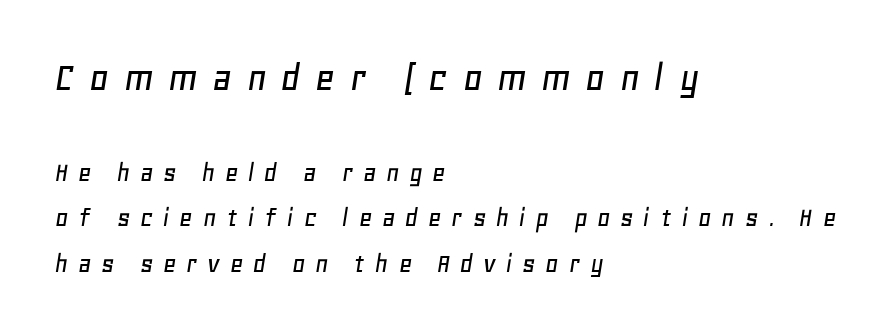
Q: Is the text italic (slanted)? A: Yes, it leans right by about 11 degrees.
Q: Is the text underlined? A: No.
Q: How is the paragraph aligned? A: Left-aligned.
Q: Is the spacing between letters normal or unusually wide? A: Unusually wide.
Q: Is the spacing between lines tight, normal or loose? A: Normal.
Q: Which block of text is set in a larger size, the first (top) or the second (bottom)? A: The first (top) one.
Q: Width (condensed, normal, or wide)? A: Normal.
Q: Stroke contrast? A: Low.
Q: x-height? A: Large.
Q: Monospaced? A: No.
